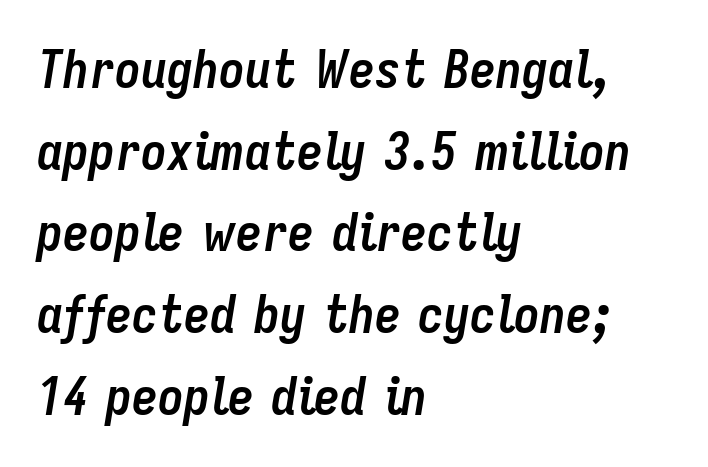
{"italic": "yes", "lean": "right", "slant_degrees": 9, "bold": "yes", "weight": "semibold", "width": "condensed", "stroke_contrast": "low", "x_height": "medium", "monospaced": "no", "underline": "no", "align": "left", "line_spacing": "normal", "line_spacing_ratio": 1.57, "letter_spacing": "normal", "letter_spacing_em": 0.0, "glyph_px": 52}
